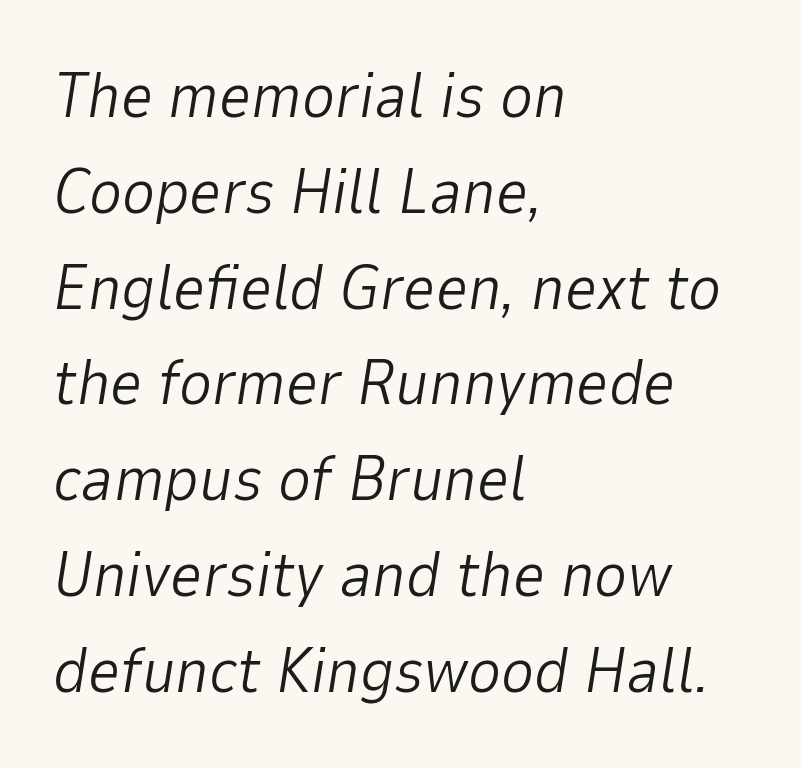
The image shows 63 px light type, italic (leaning right); set left-aligned, normal line spacing (1.52x), normal letter spacing, not underlined; low stroke contrast and a medium x-height.
